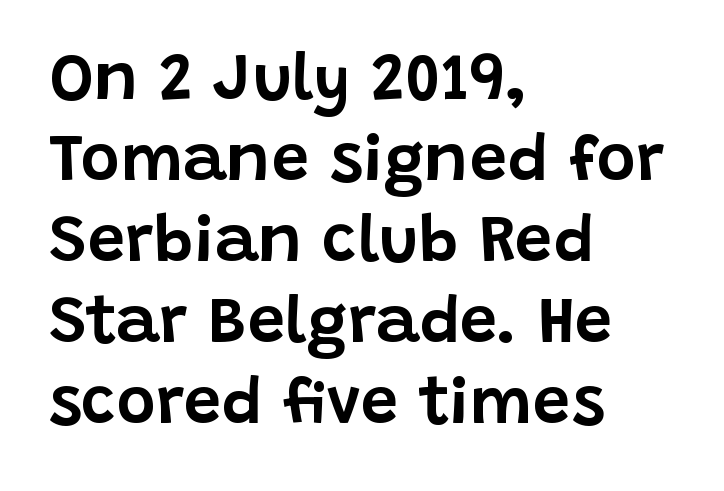
Only glyphs here, with clear space below each row. These lines are composed in type without serifs. The lettering holds an erect, upright posture throughout. Is the block centered? No — it sits flush against the left margin.
